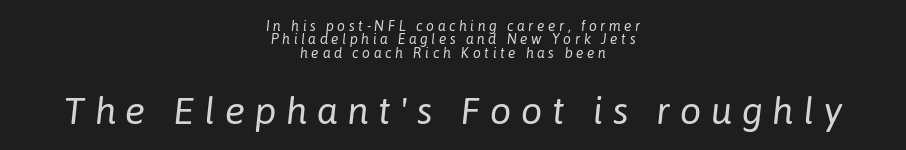
Glance below the letters and you will spot only blank space. Rows of type sit shoulder to shoulder in the vertical direction. The letters are spread apart with noticeably loose tracking. The passage shown leans; its letterforms are oblique. Which of the two is more prominent by size? The second, at the bottom.
